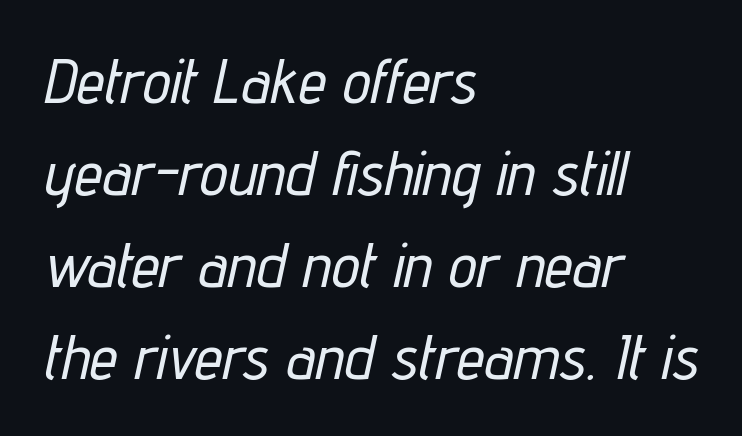
The image shows 63 px condensed type, italic (leaning right); set left-aligned, normal line spacing (1.46x), normal letter spacing, not underlined; low stroke contrast and a medium x-height.
